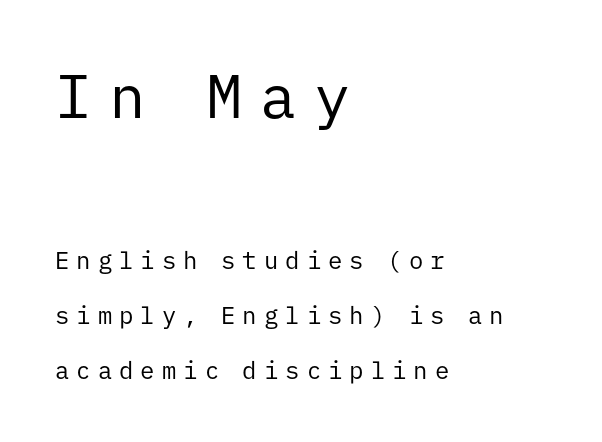
{"serif": "no", "italic": "no", "bold": "no", "weight": "regular", "width": "normal", "stroke_contrast": "low", "x_height": "medium", "monospaced": "yes", "underline": "no", "align": "left", "line_spacing": "loose", "line_spacing_ratio": 2.3, "letter_spacing": "wide", "letter_spacing_em": 0.29, "larger_block": "first", "size_ratio": 2.54, "glyph_px": 61}
